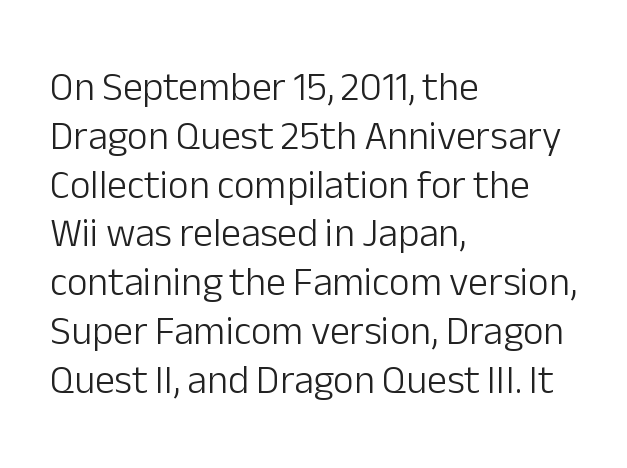
Typographically, this falls in the sans-serif category. Looks like regular typesetting: each glyph gets only the width it needs. Caption: standard tracking, unaltered. The passage is arranged the way most books set body copy — flush left.
